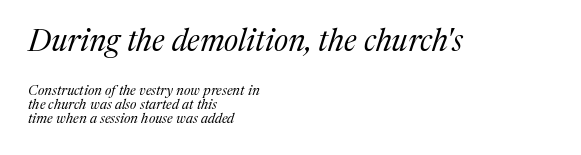
Q: Is the text bold? A: No.
Q: Is the text italic (slanted)? A: Yes, it leans right by about 17 degrees.
Q: Is the typeface a serif or a sans-serif typeface? A: Serif.
Q: Is the text underlined? A: No.
Q: How is the paragraph aligned? A: Left-aligned.
Q: Is the spacing between letters normal or unusually wide? A: Normal.
Q: Is the spacing between lines tight, normal or loose? A: Tight.
Q: Which block of text is set in a larger size, the first (top) or the second (bottom)? A: The first (top) one.
Q: Width (condensed, normal, or wide)? A: Normal.
Q: Stroke contrast? A: Medium.
Q: x-height? A: Medium.
Q: Monospaced? A: No.
